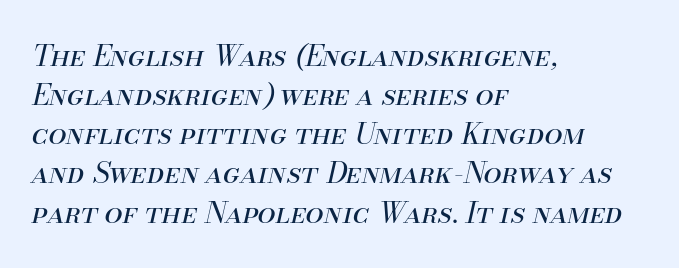
{"italic": "yes", "lean": "right", "slant_degrees": 13, "bold": "no", "weight": "regular", "width": "normal", "stroke_contrast": "medium", "x_height": "small", "monospaced": "no", "underline": "no", "align": "left", "line_spacing": "normal", "line_spacing_ratio": 1.35, "letter_spacing": "normal", "letter_spacing_em": 0.0, "glyph_px": 29}
